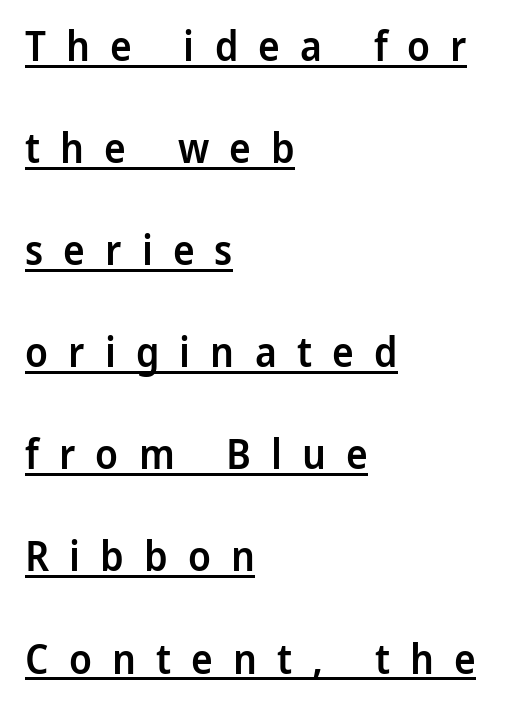
{"serif": "no", "italic": "no", "bold": "semi", "weight": "semibold", "width": "normal", "stroke_contrast": "low", "x_height": "medium", "monospaced": "no", "underline": "yes", "align": "left", "line_spacing": "loose", "line_spacing_ratio": 2.49, "letter_spacing": "wide", "letter_spacing_em": 0.49, "glyph_px": 41}
